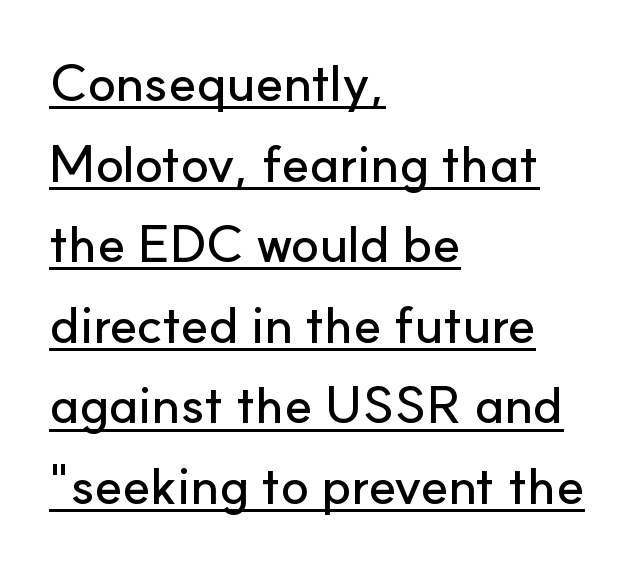
The image shows 52 px sans-serif type, upright; set left-aligned, normal line spacing (1.55x), normal letter spacing, underlined; low stroke contrast and a small x-height.
